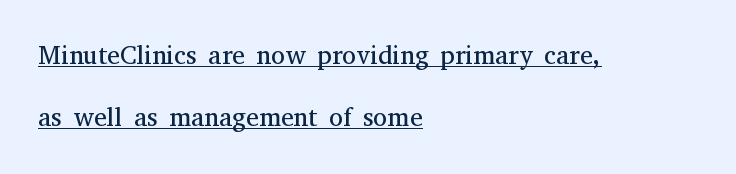
Compared with typical body copy, the letter spacing here is the same. The ragged edge is on the right, which tells us the setting is flush left. These lines stand farther apart than default settings would place them. These characters rest on top of a visible drawn line. This reads as an unemphasized weight, regular at the heaviest. You can tell it's not italic because the verticals are truly vertical.
